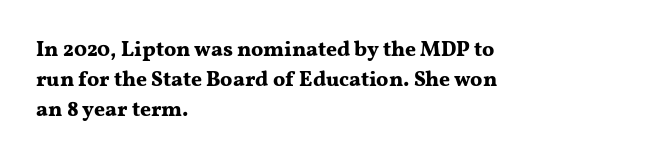
Emphasis by weight is at full strength: bold. Compared with typical body copy, the letter spacing here is the same. The passage shown is not underscored anywhere. Each new line begins a customary step beneath the previous one.
